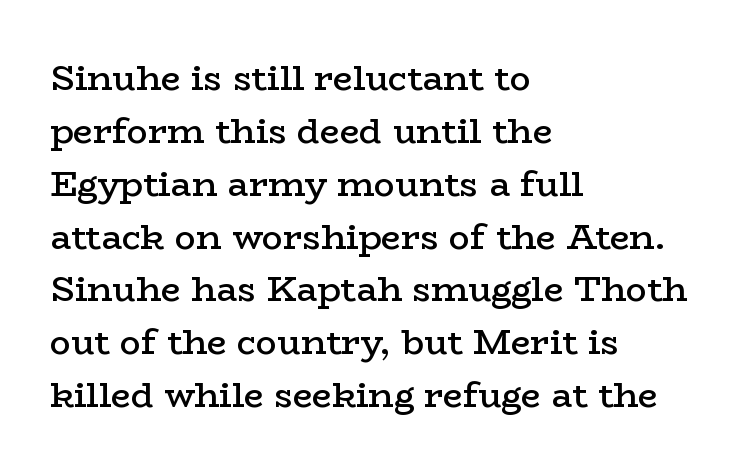
Q: Is the text bold? A: Semi-bold.
Q: Is the text italic (slanted)? A: No, it is upright.
Q: Is the typeface a serif or a sans-serif typeface? A: Serif.
Q: Is the text underlined? A: No.
Q: How is the paragraph aligned? A: Left-aligned.
Q: Is the spacing between letters normal or unusually wide? A: Normal.
Q: Is the spacing between lines tight, normal or loose? A: Normal.
Q: Width (condensed, normal, or wide)? A: Wide.
Q: Stroke contrast? A: Low.
Q: x-height? A: Medium.
Q: Monospaced? A: No.
